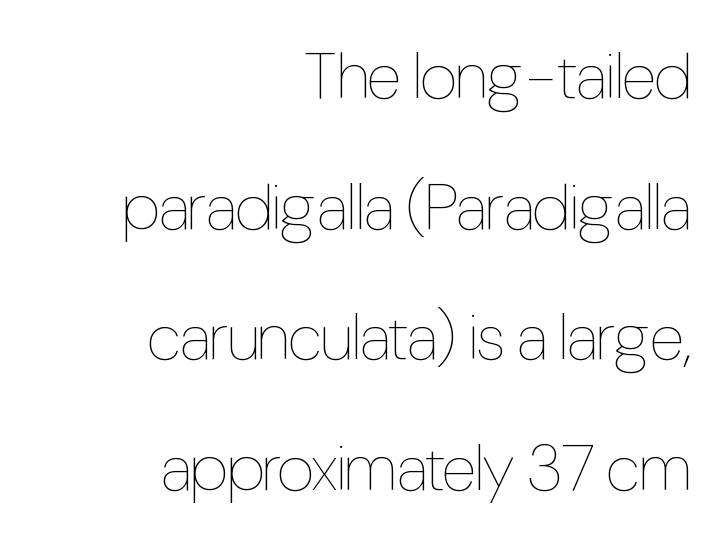
Q: Is the text bold? A: No.
Q: Is the text italic (slanted)? A: No, it is upright.
Q: Is the text underlined? A: No.
Q: How is the paragraph aligned? A: Right-aligned.
Q: Is the spacing between letters normal or unusually wide? A: Normal.
Q: Is the spacing between lines tight, normal or loose? A: Loose.
Q: Width (condensed, normal, or wide)? A: Condensed.
Q: Stroke contrast? A: Low.
Q: x-height? A: Medium.
Q: Monospaced? A: No.
